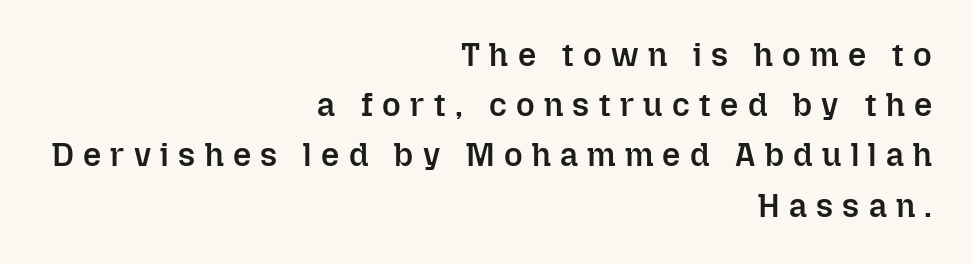
The gaps between neighbouring characters are conspicuously large. Visually the block forms a straight wall on the right and a jagged coastline on the left. Each letter keeps its own natural width here, so spacing adapts to shape. Moderately thickened strokes mark this as semibold type. Rendered with straight, roman letterforms. The specimen omits any rule beneath the text block's lines.
